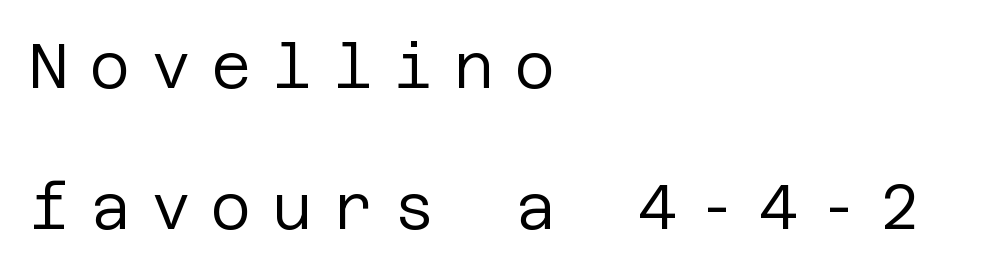
Q: Is the text bold? A: No.
Q: Is the text italic (slanted)? A: No, it is upright.
Q: Is the typeface a serif or a sans-serif typeface? A: Sans-serif.
Q: Is the text underlined? A: No.
Q: How is the paragraph aligned? A: Left-aligned.
Q: Is the spacing between letters normal or unusually wide? A: Unusually wide.
Q: Is the spacing between lines tight, normal or loose? A: Loose.
Q: Width (condensed, normal, or wide)? A: Normal.
Q: Stroke contrast? A: Low.
Q: x-height? A: Large.
